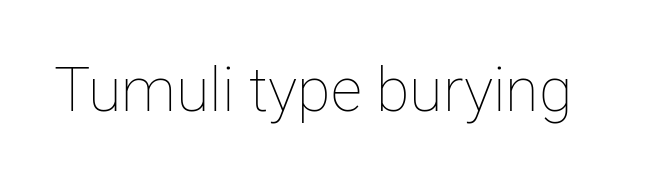
The image shows 61 px thin type, upright; set normal letter spacing, not underlined; low stroke contrast and a medium x-height.
